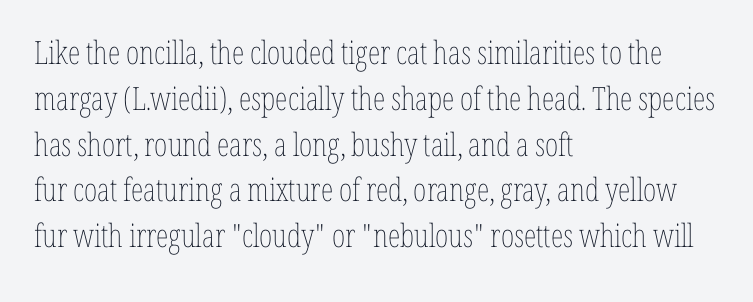
Q: Is the text bold? A: No.
Q: Is the text italic (slanted)? A: No, it is upright.
Q: Is the text underlined? A: No.
Q: How is the paragraph aligned? A: Left-aligned.
Q: Is the spacing between letters normal or unusually wide? A: Normal.
Q: Is the spacing between lines tight, normal or loose? A: Normal.
Q: Width (condensed, normal, or wide)? A: Condensed.
Q: Stroke contrast? A: Low.
Q: x-height? A: Medium.
Q: Monospaced? A: No.
